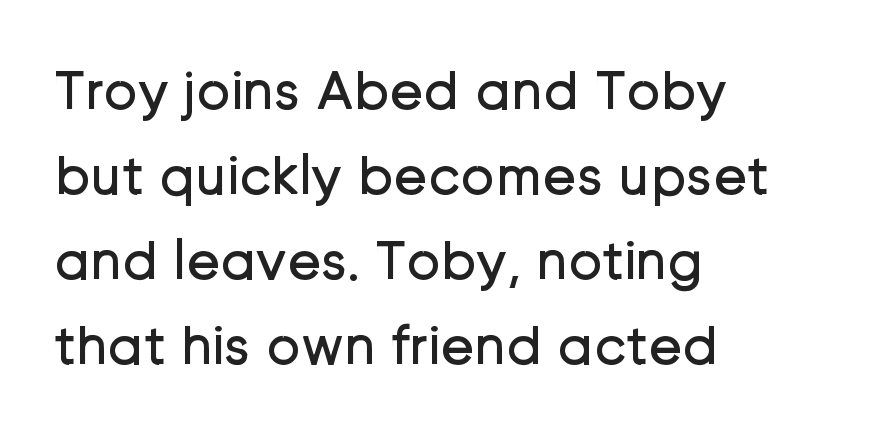
Q: Is the text bold? A: No.
Q: Is the text italic (slanted)? A: No, it is upright.
Q: Is the typeface a serif or a sans-serif typeface? A: Sans-serif.
Q: Is the text underlined? A: No.
Q: How is the paragraph aligned? A: Left-aligned.
Q: Is the spacing between letters normal or unusually wide? A: Normal.
Q: Is the spacing between lines tight, normal or loose? A: Normal.
Q: Width (condensed, normal, or wide)? A: Normal.
Q: Stroke contrast? A: Low.
Q: x-height? A: Medium.
Q: Monospaced? A: No.
